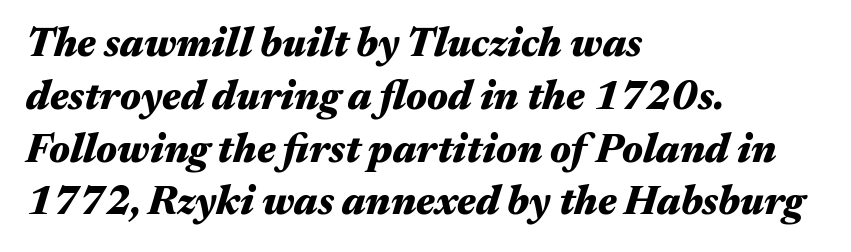
This sample uses plain, unmodified letter spacing. Clear beneath every line of the passage. Whoever set this chose a conventional vertical rhythm. Quick note: italic. Spacing verdict: proportional, widths tailored to each character. Weight check: bold — yes, fully.
